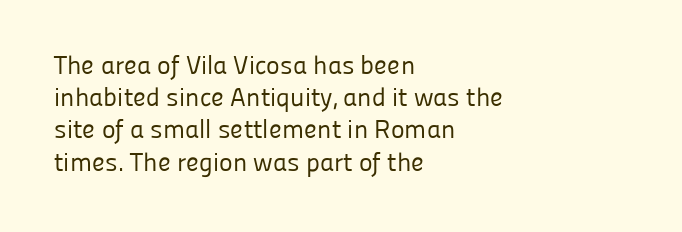
No letter is thick-stroked: the sample isn't bold. The lettering stays uniformly vertical, giving the passage a roman look. This sample uses plain, unmodified letter spacing. These lines stack with their left ends in a neat column. The gap between lines stays unmarked.
